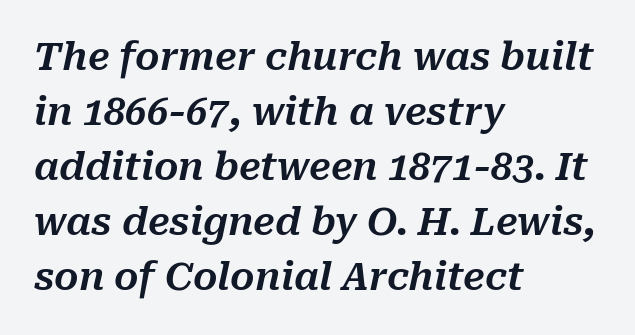
{"italic": "yes", "lean": "right", "slant_degrees": 10, "width": "normal", "stroke_contrast": "medium", "x_height": "medium", "monospaced": "no", "underline": "no", "align": "left", "line_spacing": "normal", "line_spacing_ratio": 1.45, "letter_spacing": "normal", "letter_spacing_em": 0.0, "glyph_px": 38}
